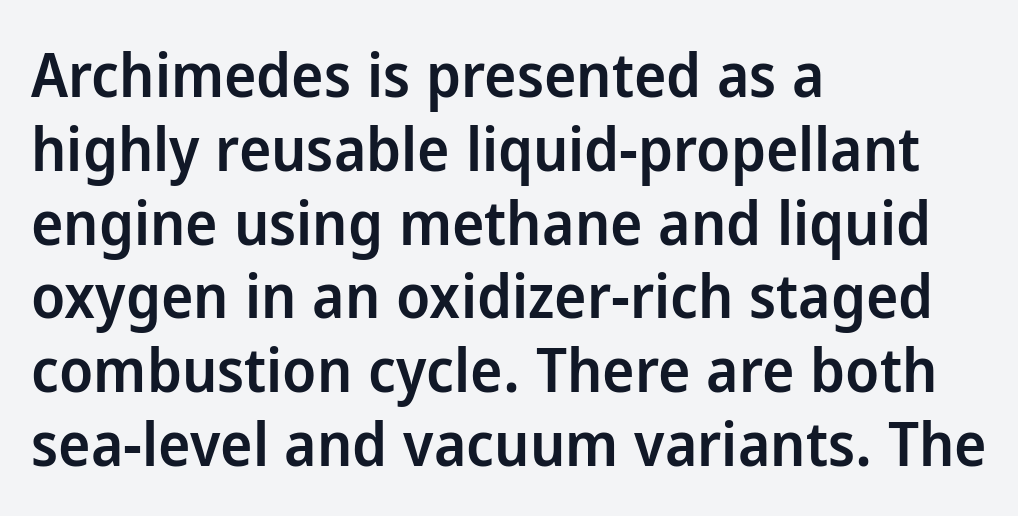
The image shows 61 px semibold sans-serif type, upright; set left-aligned, line spacing 1.21x, normal letter spacing, not underlined; low stroke contrast and a medium x-height.
